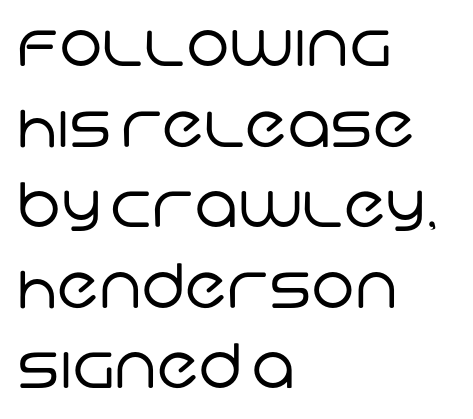
{"serif": "no", "bold": "no", "weight": "regular", "width": "normal", "stroke_contrast": "low", "x_height": "large", "monospaced": "no", "underline": "no", "align": "left", "line_spacing": "normal", "line_spacing_ratio": 1.32, "letter_spacing": "normal", "letter_spacing_em": 0.0, "glyph_px": 61}
